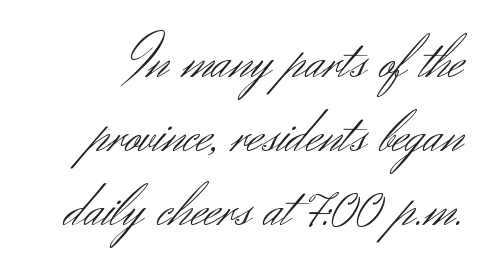
Spacing verdict: proportional, widths tailored to each character. Where is the straight margin? On the right. Heft: none added — not bold. Each letter's strokes conclude bluntly, with no projecting serifs. Honestly, there is no underline to notice here at all. In terms of letterspacing, this is plain default setting.
